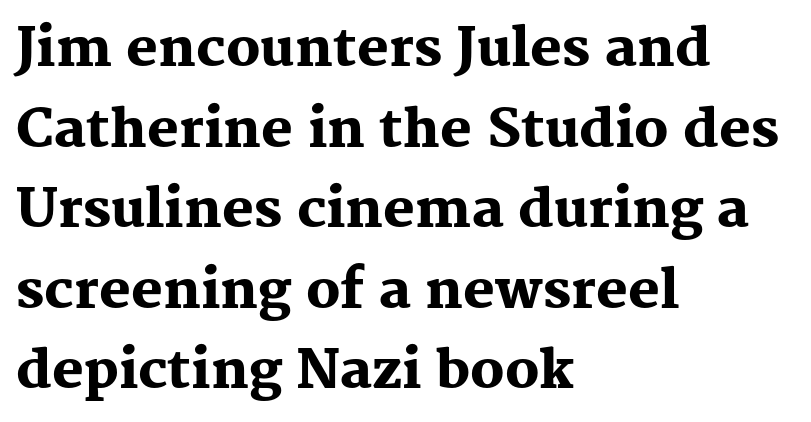
The image shows 53 px heavy serif type, upright; set left-aligned, normal line spacing (1.52x), normal letter spacing, not underlined; medium stroke contrast and a medium x-height.
